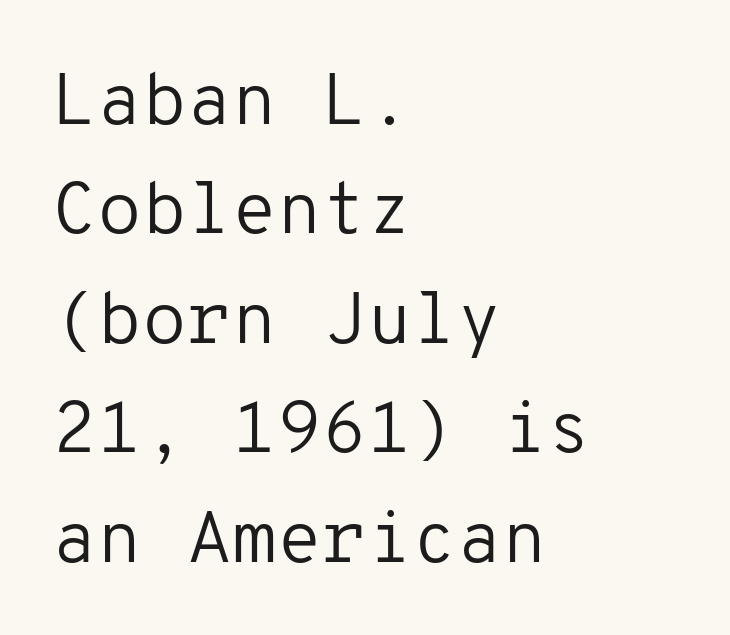
The image shows 73 px regular-weight sans-serif type, upright, monospaced; set left-aligned, normal line spacing (1.5x), normal letter spacing, not underlined; low stroke contrast and a medium x-height.
